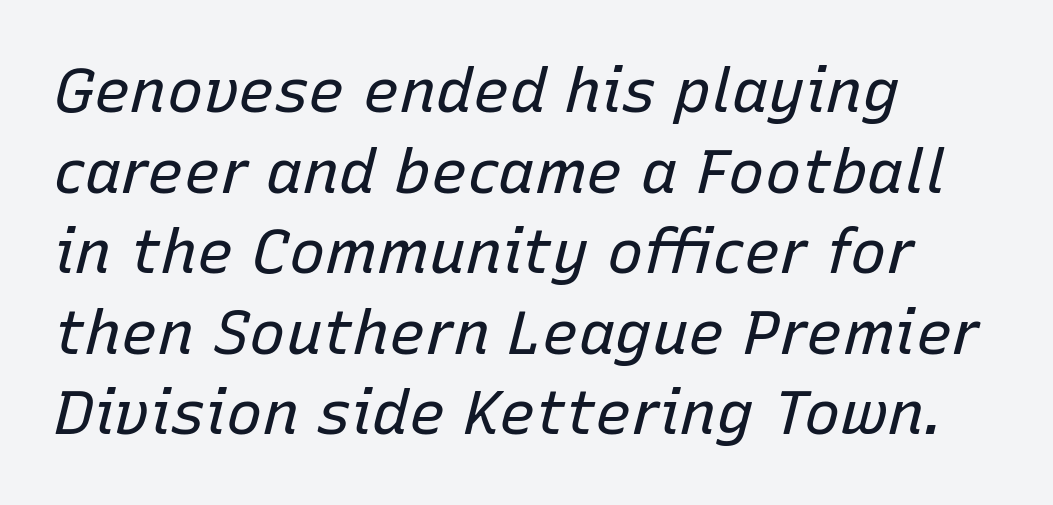
{"italic": "yes", "lean": "right", "slant_degrees": 15, "bold": "no", "weight": "regular", "width": "normal", "stroke_contrast": "low", "x_height": "medium", "monospaced": "no", "underline": "no", "align": "left", "line_spacing": "normal", "line_spacing_ratio": 1.32, "letter_spacing": "normal", "letter_spacing_em": 0.0, "glyph_px": 61}
